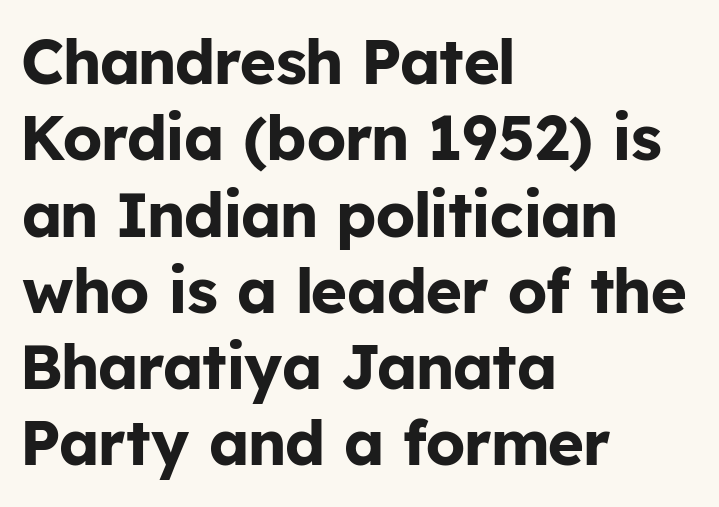
These lines are rendered in a variable-pitch font. Glance below the letters and you will spot only blank space. Is the block centered? No — it sits flush against the left margin. Summary of weight: heavy, a full bold.
